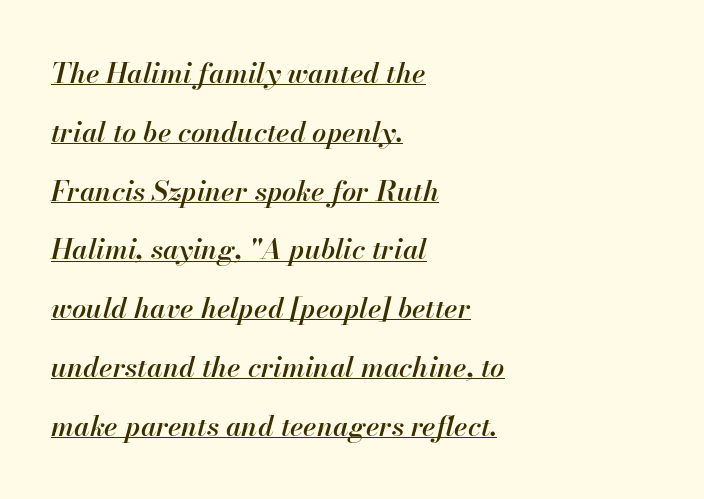
In terms of letterspacing, this is plain default setting. Descenders here cross a horizontal rule under the line. Bold? Not quite — semibold, heavier than regular but stopping short. Think of a printed novel: that variable character pitch is what you see here. Whoever set this chose breathing room over compactness in the vertical rhythm. Would a proofreader flag this as italicized? Yes.
